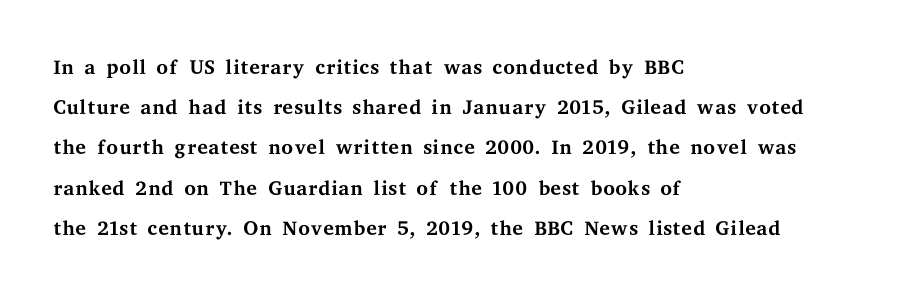
{"serif": "yes", "italic": "no", "bold": "no", "weight": "regular", "width": "wide", "stroke_contrast": "medium", "x_height": "medium", "monospaced": "no", "underline": "no", "align": "left", "line_spacing": "normal", "line_spacing_ratio": 1.34, "letter_spacing": "normal", "letter_spacing_em": 0.0, "glyph_px": 30}
